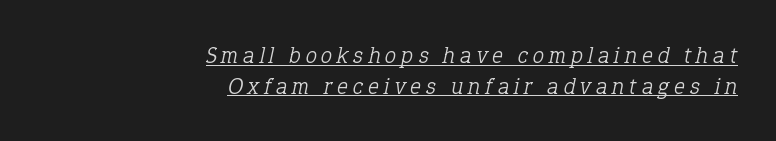
Q: Is the text bold? A: No.
Q: Is the text italic (slanted)? A: Yes, it leans right by about 12 degrees.
Q: Is the text underlined? A: Yes.
Q: How is the paragraph aligned? A: Right-aligned.
Q: Is the spacing between letters normal or unusually wide? A: Unusually wide.
Q: Is the spacing between lines tight, normal or loose? A: Normal.
